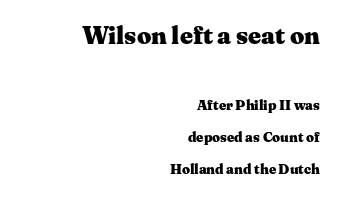
Q: Is the text bold? A: Yes.
Q: Is the text italic (slanted)? A: No, it is upright.
Q: Is the text underlined? A: No.
Q: How is the paragraph aligned? A: Right-aligned.
Q: Is the spacing between letters normal or unusually wide? A: Normal.
Q: Is the spacing between lines tight, normal or loose? A: Loose.
Q: Which block of text is set in a larger size, the first (top) or the second (bottom)? A: The first (top) one.
